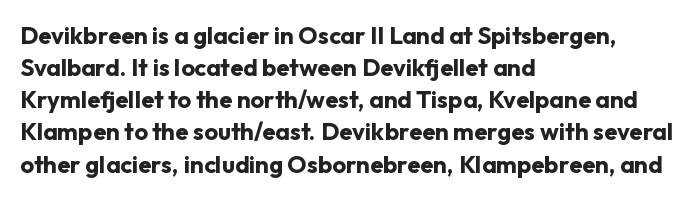
The image shows 24 px bold type, upright; set left-aligned, normal line spacing (1.34x), normal letter spacing, not underlined.
